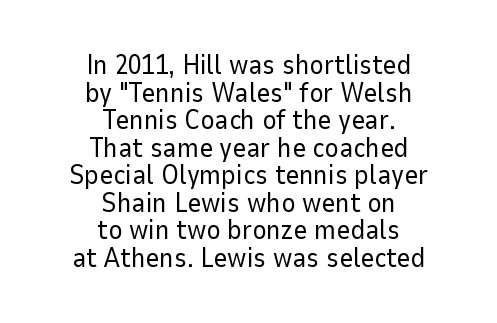
The image shows 27 px text type, upright; set centered, tight line spacing (1.02x), normal letter spacing, not underlined.
